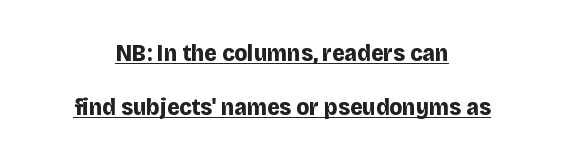
{"italic": "no", "bold": "yes", "underline": "yes", "align": "center", "line_spacing": "loose", "line_spacing_ratio": 2.24, "letter_spacing": "normal", "letter_spacing_em": 0.0, "glyph_px": 24}
